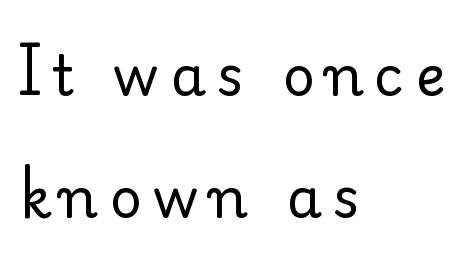
The image shows 56 px regular-weight serif type, upright; set left-aligned, loose line spacing (2.17x), unusually wide letter spacing (+0.2 em), not underlined; low stroke contrast and a small x-height.
